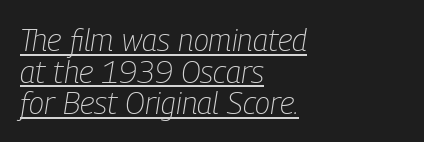
The image shows 31 px light, condensed type, italic (leaning right); set left-aligned, tight line spacing (1.02x), normal letter spacing, underlined; low stroke contrast and a medium x-height.
